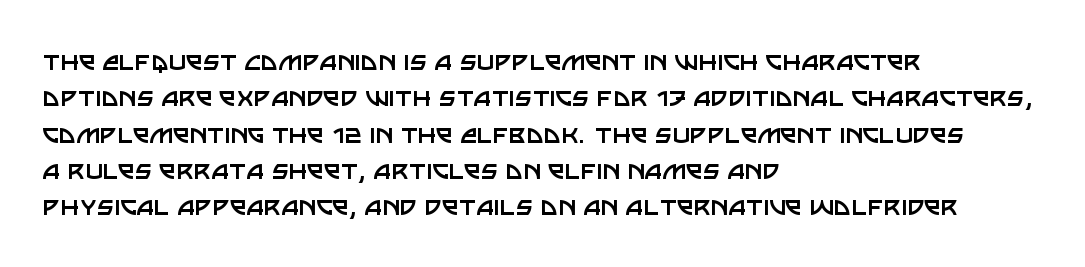
{"serif": "no", "italic": "no", "bold": "no", "weight": "regular", "width": "normal", "stroke_contrast": "low", "x_height": "large", "monospaced": "no", "underline": "no", "align": "left", "line_spacing_ratio": 1.21, "letter_spacing": "normal", "letter_spacing_em": 0.0, "glyph_px": 30}
